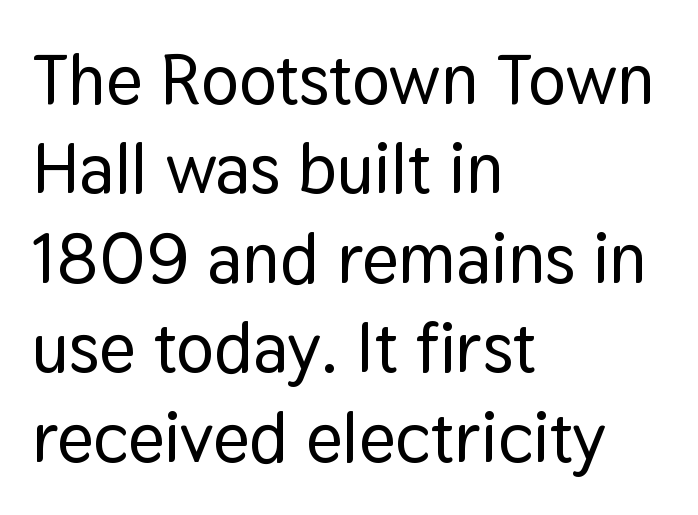
The image shows 71 px sans-serif type, upright; set left-aligned, normal line spacing (1.26x), normal letter spacing, not underlined; low stroke contrast and a medium x-height.
